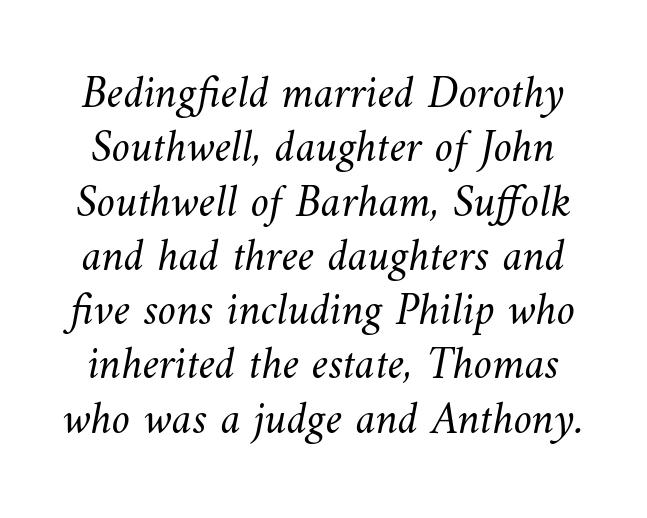
Letters rest on an invisible, unmarked baseline. The letters advance in unequal steps, a hallmark of proportional type. Spacing between characters is what you'd get straight out of the box. A quiet, ordinary-to-light weight characterises the typeface.
